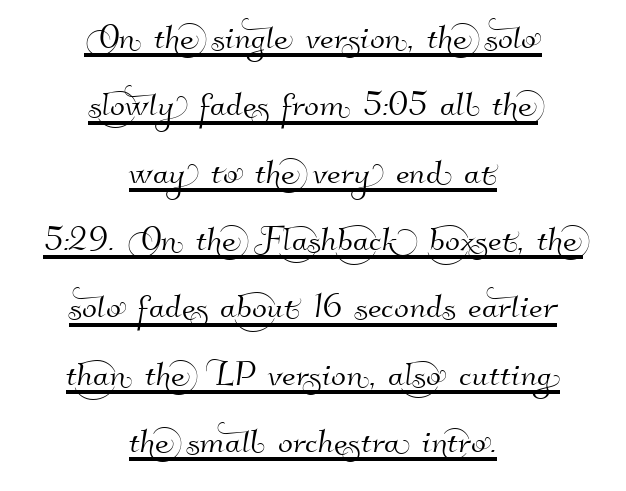
Each line of the rendering has a horizontal stroke beneath the glyphs. You could call the tracking neutral — neither tight nor loose. Is the block centered? Yes — each line is placed symmetrically about the middle. The text was rendered using a sans face with plain stroke endings.
